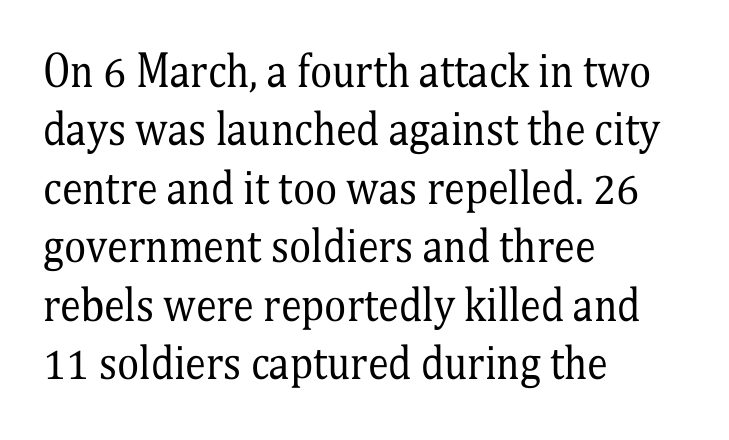
Q: Is the text bold? A: No.
Q: Is the text italic (slanted)? A: No, it is upright.
Q: Is the typeface a serif or a sans-serif typeface? A: Serif.
Q: Is the text underlined? A: No.
Q: How is the paragraph aligned? A: Left-aligned.
Q: Is the spacing between letters normal or unusually wide? A: Normal.
Q: Is the spacing between lines tight, normal or loose? A: Normal.
Q: Width (condensed, normal, or wide)? A: Condensed.
Q: Stroke contrast? A: Medium.
Q: x-height? A: Medium.
Q: Monospaced? A: No.
